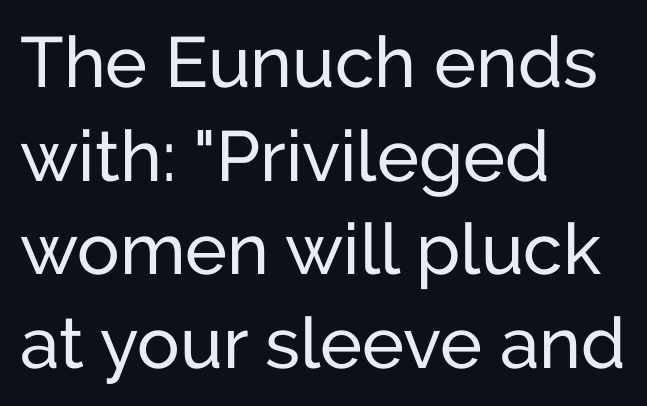
The image shows 71 px sans-serif type, upright; set left-aligned, normal line spacing (1.32x), normal letter spacing, not underlined; low stroke contrast and a medium x-height.
